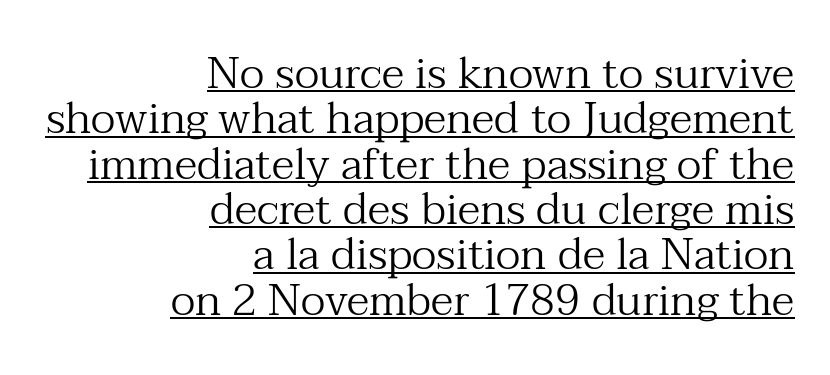
The image shows 44 px regular-weight serif type, upright; set right-aligned, tight line spacing (1.03x), normal letter spacing, underlined; medium stroke contrast and a medium x-height.
